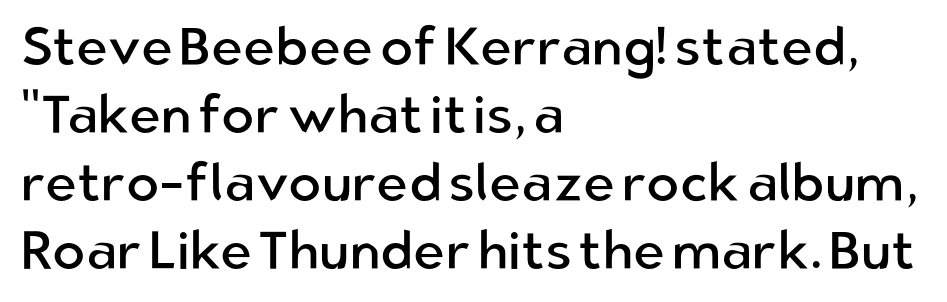
The image shows 54 px regular-weight sans-serif type, upright; set left-aligned, normal line spacing (1.26x), normal letter spacing, not underlined; low stroke contrast and a medium x-height.
